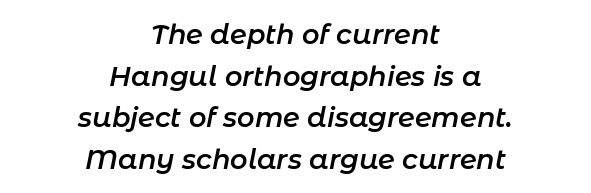
The image shows 27 px text type, italic (leaning right); set centered, normal line spacing (1.54x), normal letter spacing, not underlined.
